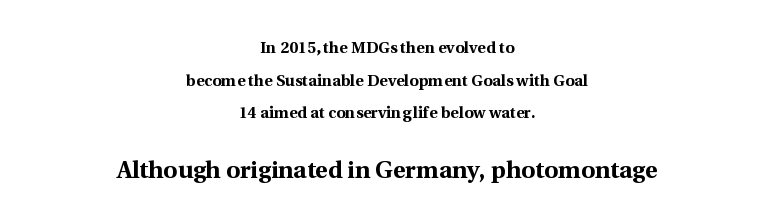
The image shows 24 px bold type, upright; set centered, loose line spacing (2.04x), normal letter spacing, not underlined; the second (bottom) block is 1.5x larger.
